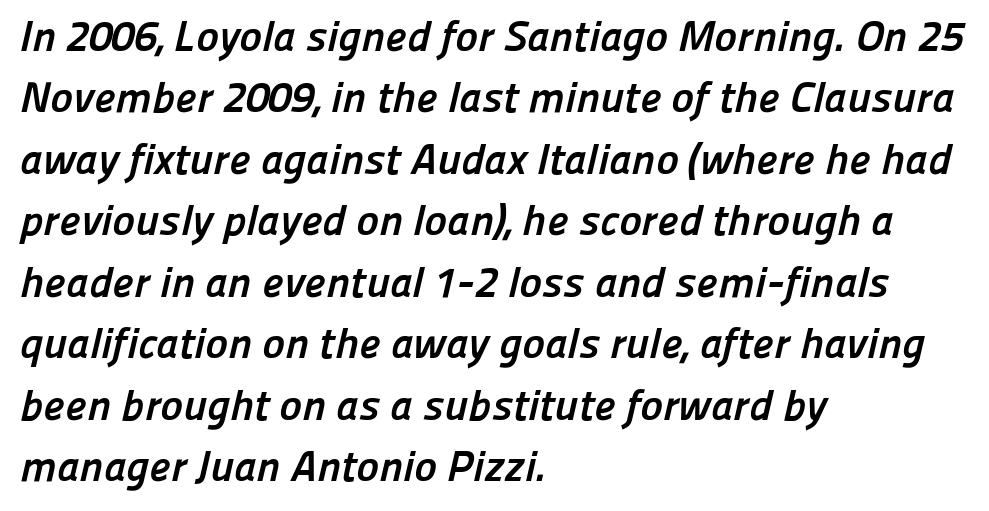
{"serif": "no", "bold": "yes", "weight": "semibold", "width": "normal", "stroke_contrast": "low", "x_height": "medium", "monospaced": "no", "underline": "no", "align": "left", "line_spacing": "normal", "line_spacing_ratio": 1.43, "letter_spacing": "normal", "letter_spacing_em": 0.0, "glyph_px": 43}
